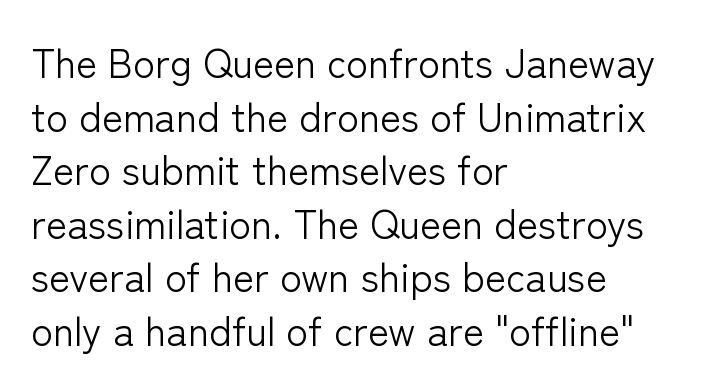
Q: Is the text bold? A: No.
Q: Is the text italic (slanted)? A: No, it is upright.
Q: Is the typeface a serif or a sans-serif typeface? A: Sans-serif.
Q: Is the text underlined? A: No.
Q: How is the paragraph aligned? A: Left-aligned.
Q: Is the spacing between letters normal or unusually wide? A: Normal.
Q: Is the spacing between lines tight, normal or loose? A: Normal.
Q: Width (condensed, normal, or wide)? A: Normal.
Q: Stroke contrast? A: Low.
Q: x-height? A: Medium.
Q: Monospaced? A: No.
